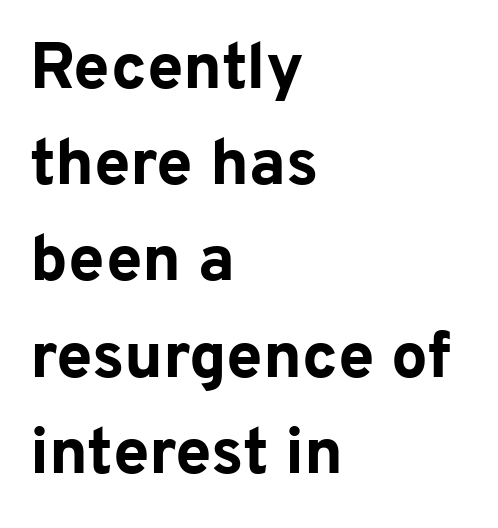
Descenders hang freely into open space. The type family on display is of the sans-serif kind. Compared with a centered layout, this one pins lines to the left instead. Style check: upright.
